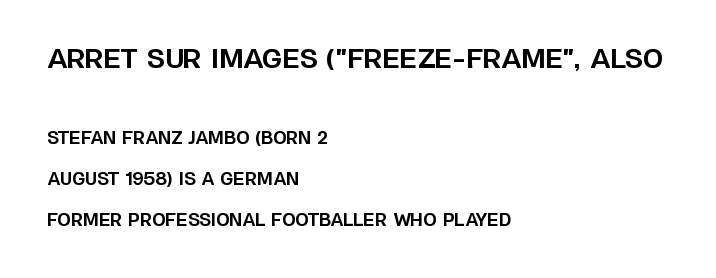
The typesetter chose a ragged-right arrangement here. Weight check: bold — yes, fully. The font's upright variant was chosen for this text. Bigger letters appear in the top chunk; the bottom chunk is reduced. Compared with typical body copy, the letter spacing here is the same.
